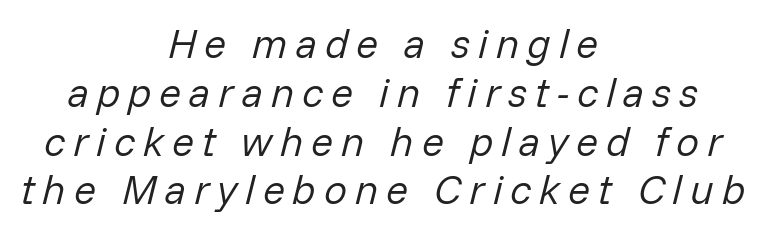
Q: Is the text bold? A: No.
Q: Is the text italic (slanted)? A: Yes, it leans right by about 14 degrees.
Q: Is the text underlined? A: No.
Q: How is the paragraph aligned? A: Centered.
Q: Width (condensed, normal, or wide)? A: Normal.
Q: Stroke contrast? A: Low.
Q: x-height? A: Medium.
Q: Monospaced? A: No.
